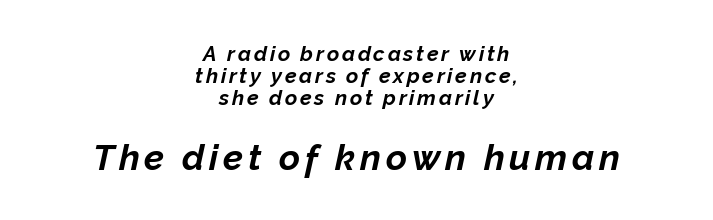
A student would call this center alignment; a typographer would say set centered. The lettering tilts uniformly, giving the passage an italic look. Does the bottom block carry the larger type? Yes, it does. Horizontal bands of white between lines are thin slivers. Do the characters align in a grid? No, the font is proportional.
